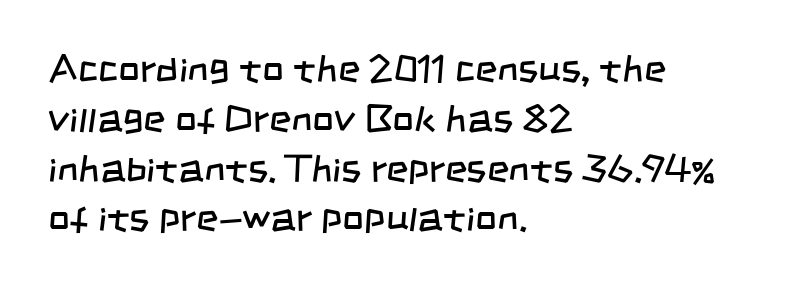
The image shows 38 px regular-weight, condensed sans-serif type; set left-aligned, normal line spacing (1.31x), normal letter spacing, not underlined; low stroke contrast and a large x-height.
